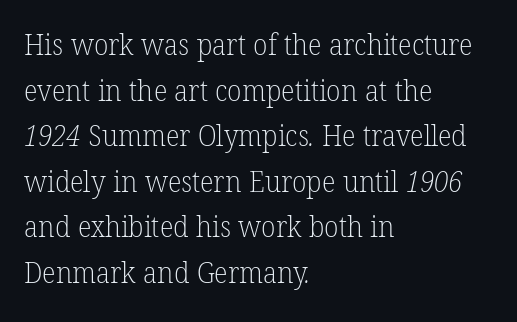
This sample is left-justified, so line endings fall wherever the words run out. This sample has the flowing, uneven cadence of proportional lettering. Serifs: yes, visible at the terminals of the letterforms. Regarding leading, the lines here are spaced in the standard way. Letters have the restrained weight of plain body copy at most.
